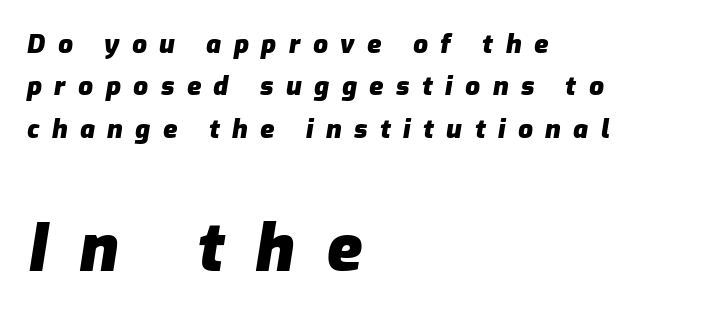
The image shows 65 px heavy type, italic (leaning right); set left-aligned, normal line spacing (1.63x), unusually wide letter spacing (+0.48 em), not underlined; the second (bottom) block is 2.5x larger; low stroke contrast and a medium x-height.
